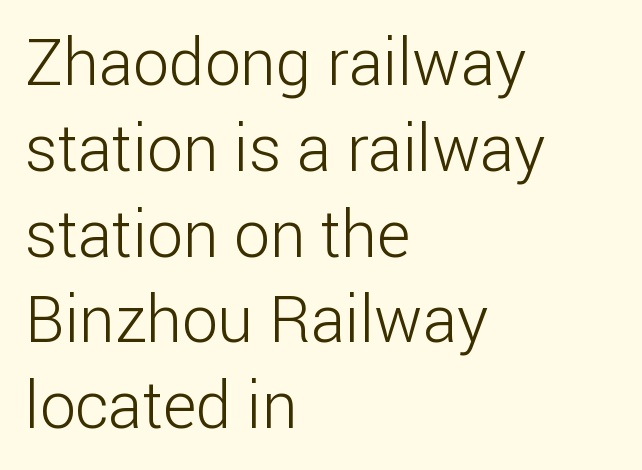
Q: Is the text bold? A: No.
Q: Is the text italic (slanted)? A: No, it is upright.
Q: Is the typeface a serif or a sans-serif typeface? A: Sans-serif.
Q: Is the text underlined? A: No.
Q: How is the paragraph aligned? A: Left-aligned.
Q: Is the spacing between letters normal or unusually wide? A: Normal.
Q: Is the spacing between lines tight, normal or loose? A: Normal.
Q: Width (condensed, normal, or wide)? A: Normal.
Q: Stroke contrast? A: Low.
Q: x-height? A: Medium.
Q: Monospaced? A: No.
